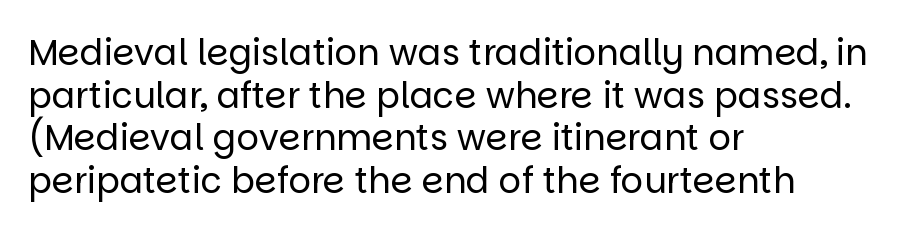
The image shows 35 px regular-weight sans-serif type, upright; set left-aligned, line spacing 1.22x, normal letter spacing, not underlined; low stroke contrast and a large x-height.
